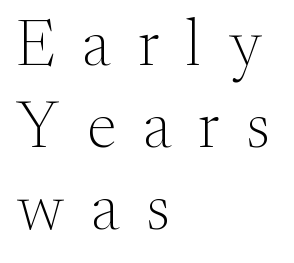
The typesetter chose a ragged-right arrangement here. The area under the type is left untouched. Does extra space separate the letters? Yes, quite a lot of it. Each letter keeps its own natural width here, so spacing adapts to shape. Does the type have serifs? Yes, each stem ends in a small foot.
